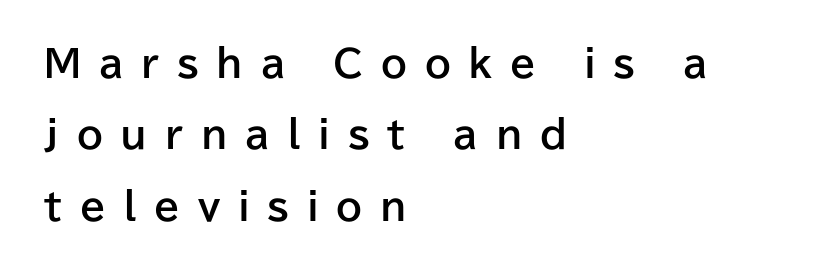
The image shows 37 px bold sans-serif type, upright; set left-aligned, loose line spacing (1.93x), unusually wide letter spacing (+0.48 em), not underlined; low stroke contrast and a medium x-height.
